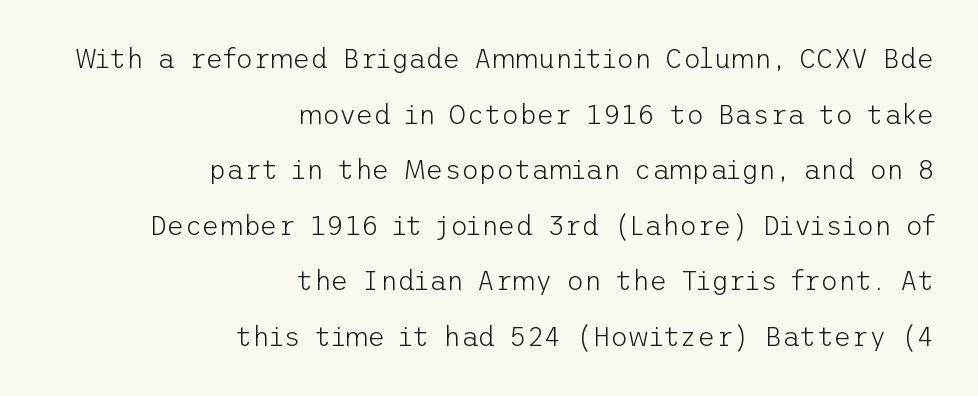
A bare baseline throughout the passage. Leftover space on each line is placed entirely before the opening word. If you measured baseline to baseline, you'd find a long distance. Does extra space separate the letters? No, they use regular spacing.
